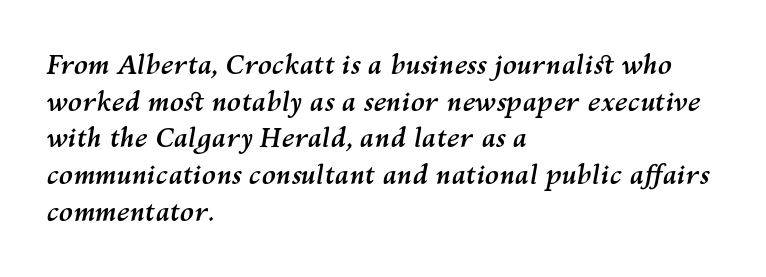
Between one letter and the next there's only the usual sliver of space. Is the type slanted? Yes — the strokes lean at a clear angle. Typeset ragged right — the left edge is the straight one. Clear beneath every line of the passage.
